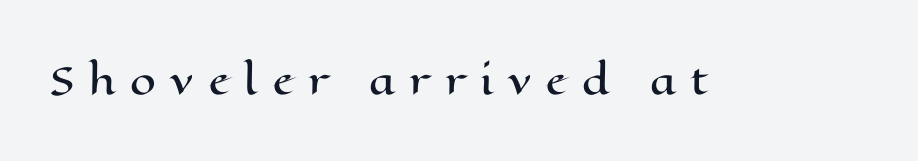
The image shows 37 px wide type, upright; set unusually wide letter spacing (+0.39 em), not underlined; high stroke contrast and a medium x-height.
